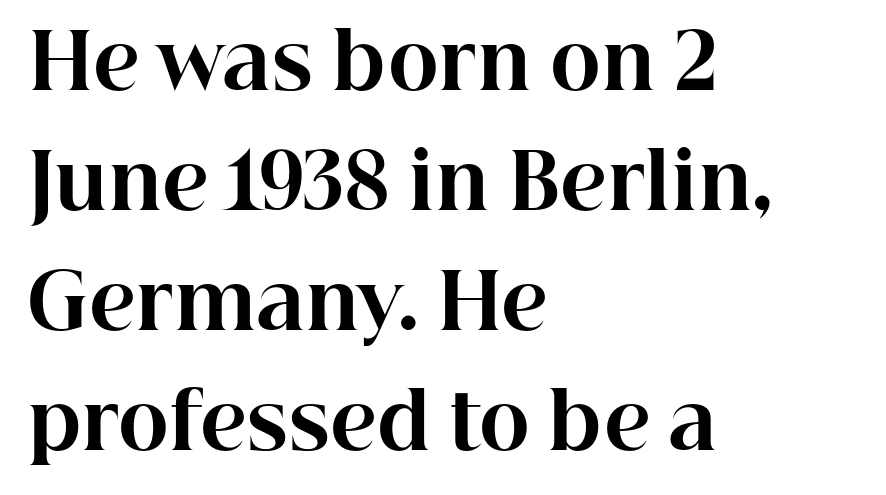
{"serif": "yes", "italic": "no", "bold": "yes", "weight": "bold", "width": "normal", "stroke_contrast": "high", "x_height": "medium", "monospaced": "no", "underline": "no", "align": "left", "line_spacing": "normal", "line_spacing_ratio": 1.56, "letter_spacing": "normal", "letter_spacing_em": 0.0, "glyph_px": 77}
